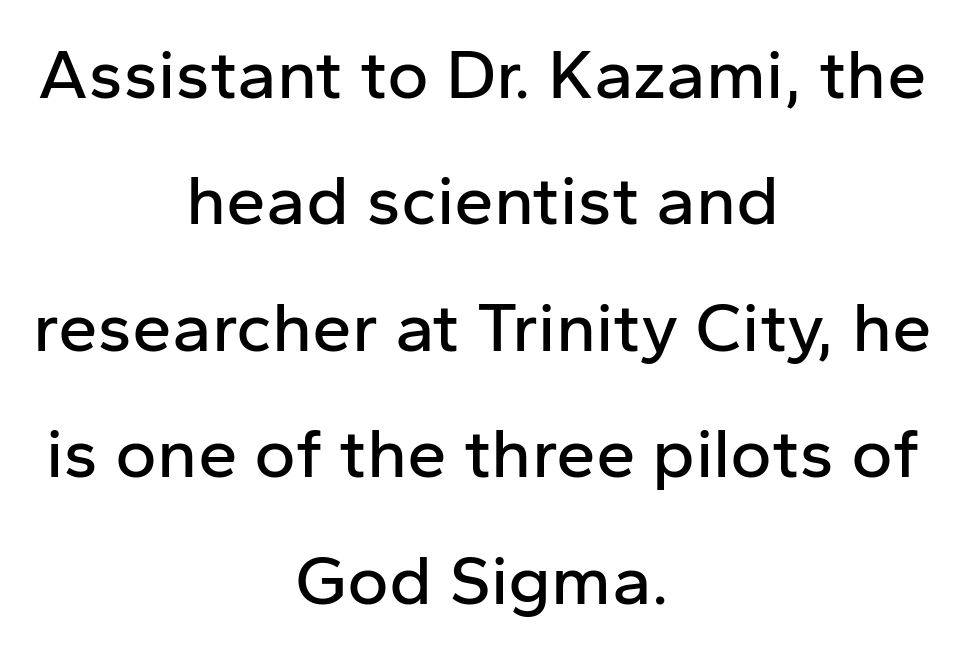
The image shows 71 px sans-serif type, upright; set centered, line spacing 1.78x, normal letter spacing, not underlined; low stroke contrast and a medium x-height.
